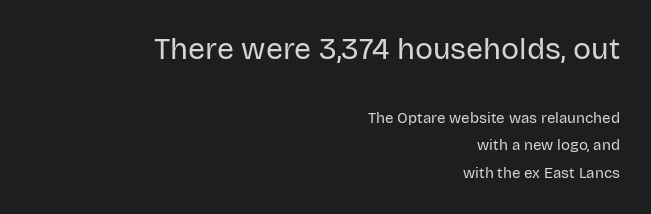
{"serif": "no", "italic": "no", "bold": "no", "weight": "regular", "width": "normal", "stroke_contrast": "low", "x_height": "large", "monospaced": "no", "underline": "no", "align": "right", "line_spacing_ratio": 1.81, "letter_spacing": "normal", "letter_spacing_em": 0.0, "larger_block": "first", "size_ratio": 2.0, "glyph_px": 30}
